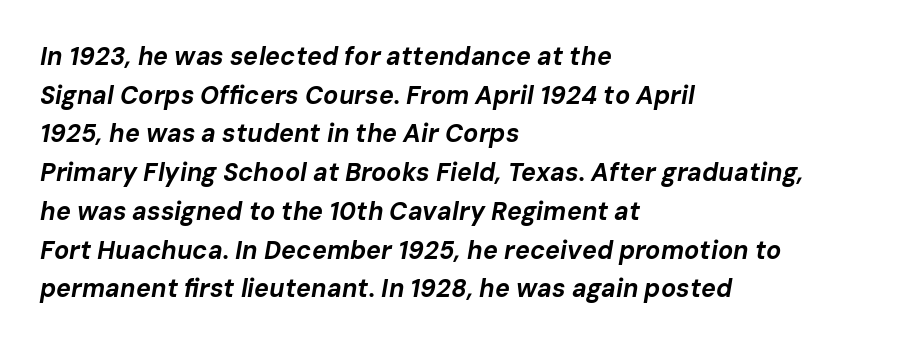
Q: Is the text bold? A: Yes.
Q: Is the text italic (slanted)? A: Yes, it leans right by about 10 degrees.
Q: Is the text underlined? A: No.
Q: How is the paragraph aligned? A: Left-aligned.
Q: Is the spacing between letters normal or unusually wide? A: Normal.
Q: Is the spacing between lines tight, normal or loose? A: Normal.
